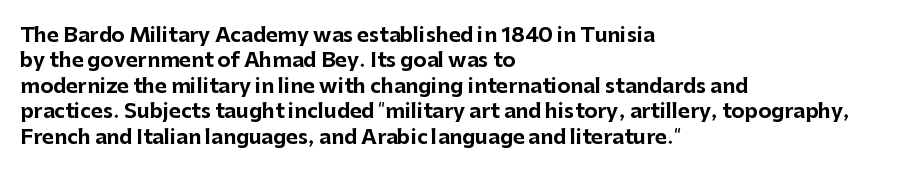
The image shows 20 px bold type, upright; set left-aligned, normal line spacing (1.27x), normal letter spacing, not underlined.
